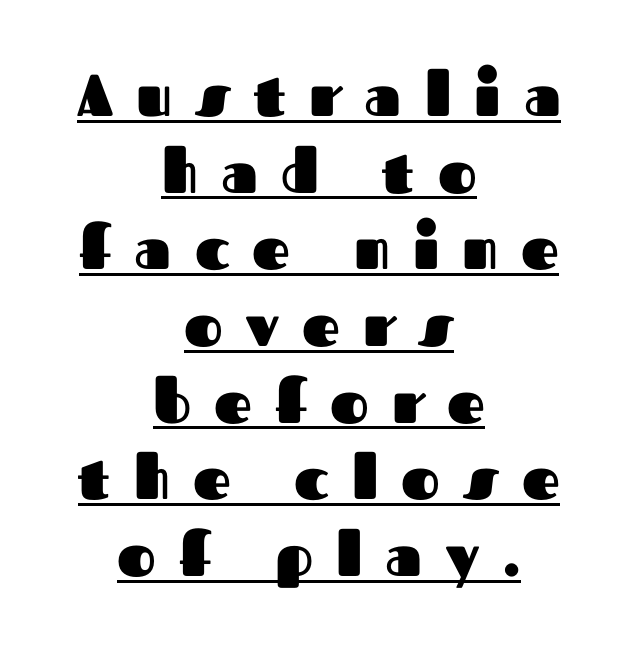
Tracking value appears strongly positive — letters spread wide. Every stem runs plumb, perpendicular to the baseline. A typesetter would label this face a sans. A rule runs beneath these lines of type. A full-strength bold gives these letters their thick strokes. What's the leading like? Ordinary, nothing unusual.
